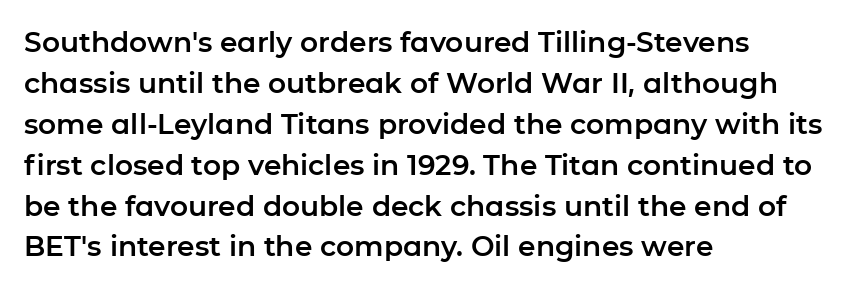
{"serif": "no", "italic": "no", "width": "normal", "stroke_contrast": "low", "x_height": "medium", "monospaced": "no", "underline": "no", "align": "left", "line_spacing": "normal", "line_spacing_ratio": 1.46, "letter_spacing": "normal", "letter_spacing_em": 0.0, "glyph_px": 28}
